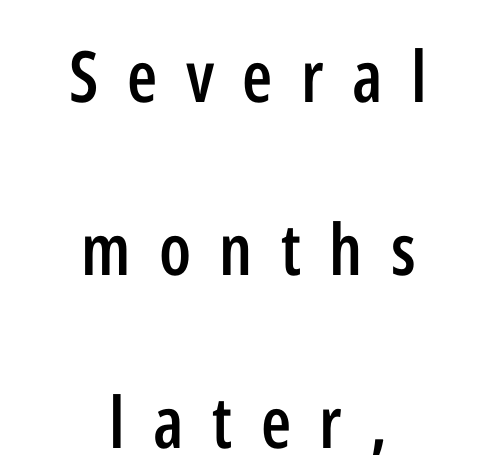
The image shows 71 px semibold, condensed sans-serif type, upright; set centered, loose line spacing (2.44x), unusually wide letter spacing (+0.4 em), not underlined; low stroke contrast and a medium x-height.
